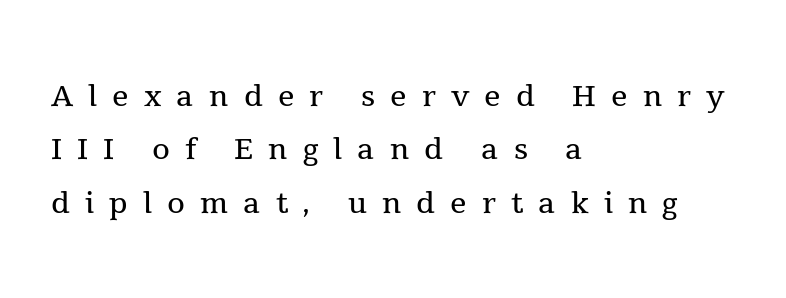
The image shows 41 px regular-weight serif type, upright; set left-aligned, normal line spacing (1.3x), unusually wide letter spacing (+0.37 em), not underlined; a medium x-height.
